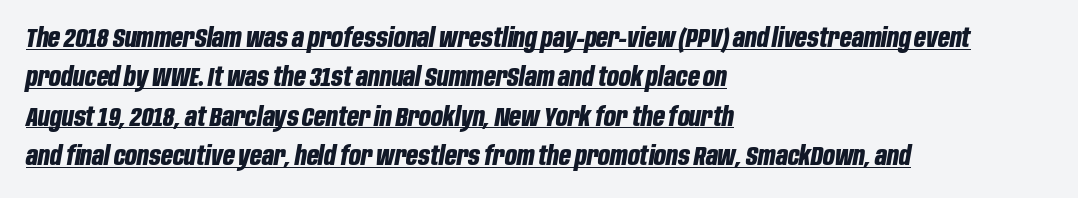
Q: Is the text bold? A: Yes.
Q: Is the text italic (slanted)? A: Yes, it leans right by about 10 degrees.
Q: Is the text underlined? A: Yes.
Q: How is the paragraph aligned? A: Left-aligned.
Q: Is the spacing between letters normal or unusually wide? A: Normal.
Q: Is the spacing between lines tight, normal or loose? A: Normal.
